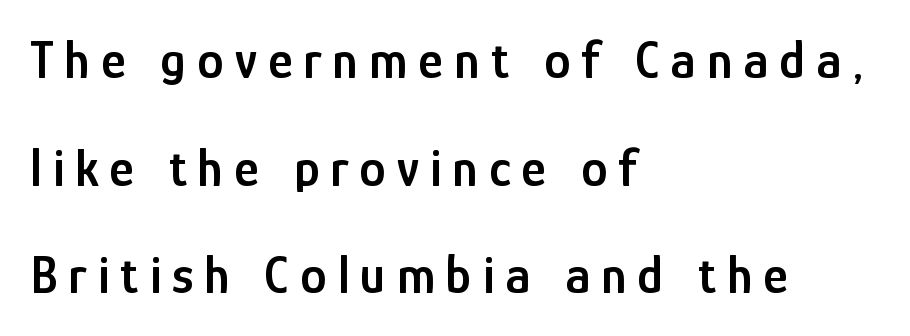
Does the lettering tilt? It doesn't — this is upright. Compared with typical paragraphs, the rows here are farther apart. Semibold letterforms, between regular and bold. The string is rendered with underlining switched off. This rendering uses left alignment, leaving the right contour irregular. The passage shown is typed in a proportional face where columns would drift.
